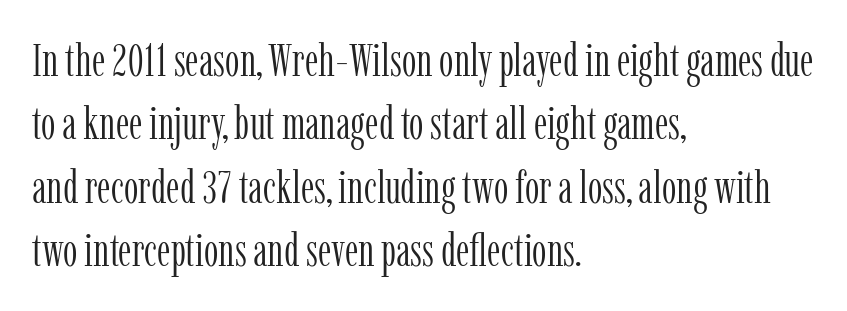
The image shows 46 px light, condensed serif type, upright; set left-aligned, normal line spacing (1.38x), normal letter spacing, not underlined; low stroke contrast and a medium x-height.
